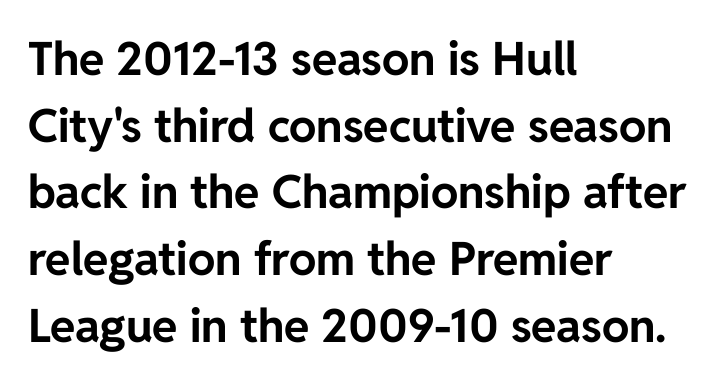
The image shows 46 px bold sans-serif type, upright; set left-aligned, normal line spacing (1.45x), normal letter spacing, not underlined; low stroke contrast and a medium x-height.
